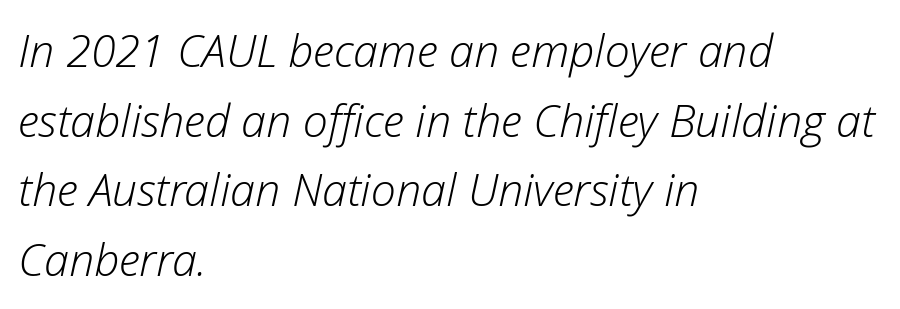
Q: Is the text bold? A: No.
Q: Is the text italic (slanted)? A: Yes, it leans right by about 12 degrees.
Q: Is the text underlined? A: No.
Q: How is the paragraph aligned? A: Left-aligned.
Q: Is the spacing between letters normal or unusually wide? A: Normal.
Q: Is the spacing between lines tight, normal or loose? A: Normal.
Q: Width (condensed, normal, or wide)? A: Normal.
Q: Stroke contrast? A: Low.
Q: x-height? A: Medium.
Q: Monospaced? A: No.
